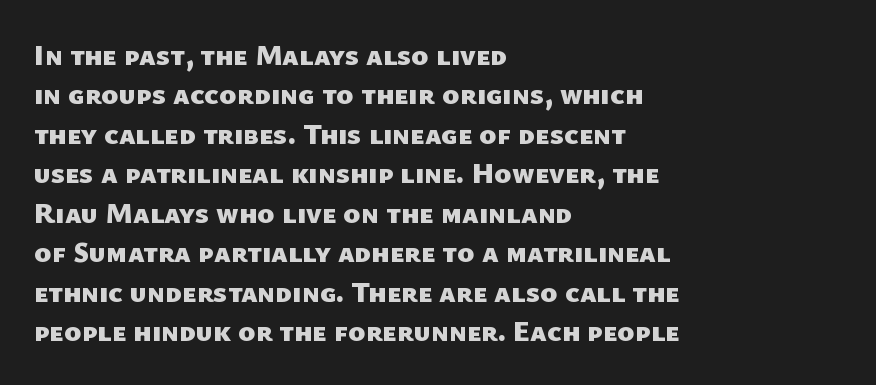
Q: Is the text bold? A: Yes.
Q: Is the typeface a serif or a sans-serif typeface? A: Sans-serif.
Q: Is the text underlined? A: No.
Q: How is the paragraph aligned? A: Left-aligned.
Q: Is the spacing between letters normal or unusually wide? A: Normal.
Q: Is the spacing between lines tight, normal or loose? A: Normal.
Q: Width (condensed, normal, or wide)? A: Normal.
Q: Stroke contrast? A: Low.
Q: x-height? A: Medium.
Q: Monospaced? A: No.
